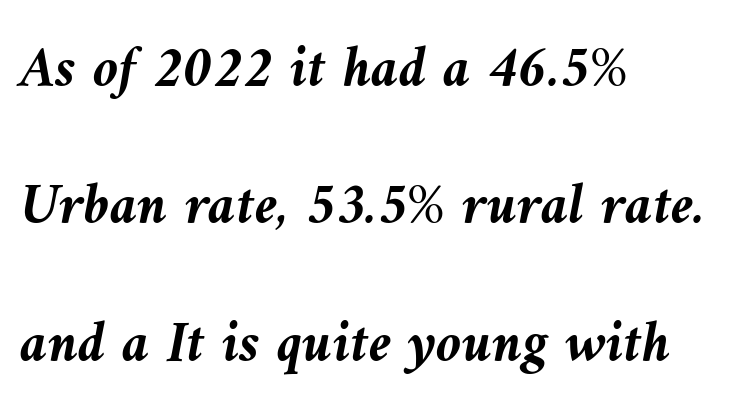
Beneath every word, the page is bare. Tracking value appears to be zero — textbook default spacing. Students, this is bold: see how much ink each stroke carries. Honestly, the rows look like they've been pulled way apart. This sample is left-justified, so line endings fall wherever the words run out.
